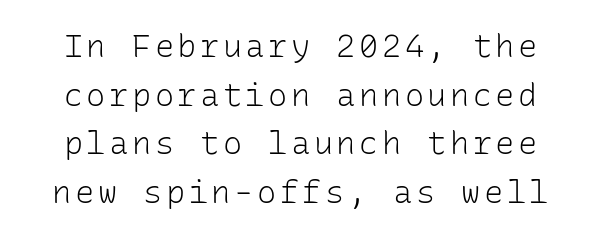
Q: Is the text bold? A: No.
Q: Is the text italic (slanted)? A: No, it is upright.
Q: Is the typeface a serif or a sans-serif typeface? A: Sans-serif.
Q: Is the text underlined? A: No.
Q: Is the spacing between lines tight, normal or loose? A: Normal.
Q: Width (condensed, normal, or wide)? A: Normal.
Q: Stroke contrast? A: Low.
Q: x-height? A: Medium.
Q: Monospaced? A: Yes.
